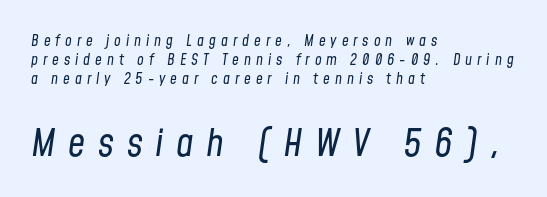
{"italic": "yes", "lean": "right", "slant_degrees": 8, "bold": "no", "weight": "regular", "width": "condensed", "stroke_contrast": "low", "x_height": "medium", "monospaced": "no", "underline": "no", "align": "left", "line_spacing": "normal", "line_spacing_ratio": 1.26, "letter_spacing": "wide", "letter_spacing_em": 0.33, "larger_block": "second", "size_ratio": 2.53, "glyph_px": 38}
